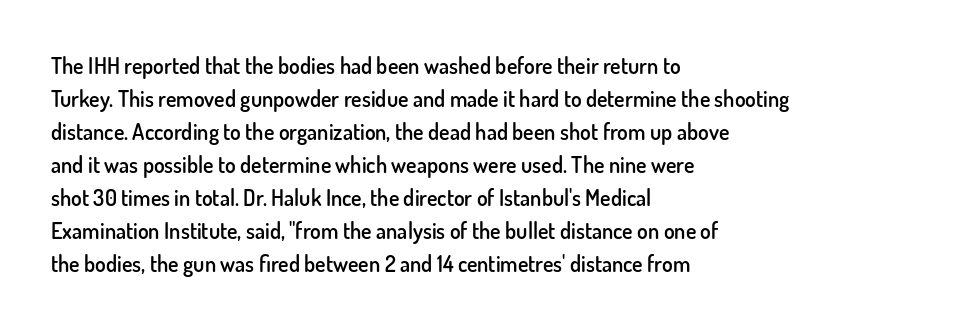
Q: Is the text bold? A: Semi-bold.
Q: Is the text italic (slanted)? A: No, it is upright.
Q: Is the text underlined? A: No.
Q: How is the paragraph aligned? A: Left-aligned.
Q: Is the spacing between letters normal or unusually wide? A: Normal.
Q: Is the spacing between lines tight, normal or loose? A: Normal.
